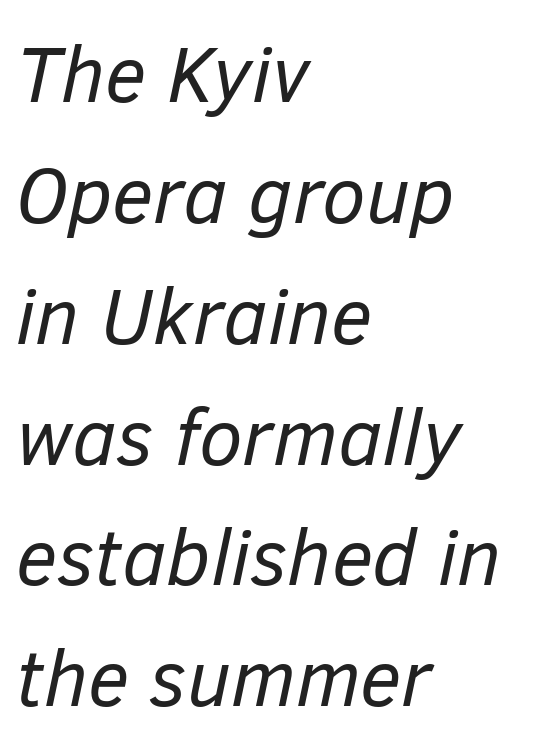
The image shows 79 px regular-weight type, italic (leaning right); set left-aligned, normal line spacing (1.53x), normal letter spacing, not underlined; low stroke contrast and a medium x-height.
